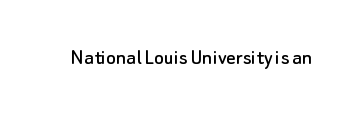
Each word holds together tightly as a unit, with standard inter-letter gaps. Posture: upright roman. The specimen omits any rule beneath the text block's lines.
